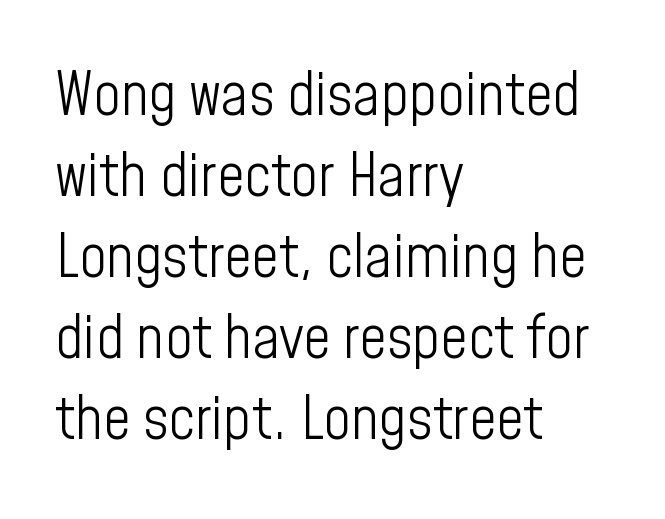
The image shows 60 px light, condensed sans-serif type, upright; set left-aligned, normal line spacing (1.35x), normal letter spacing, not underlined; low stroke contrast and a medium x-height.
